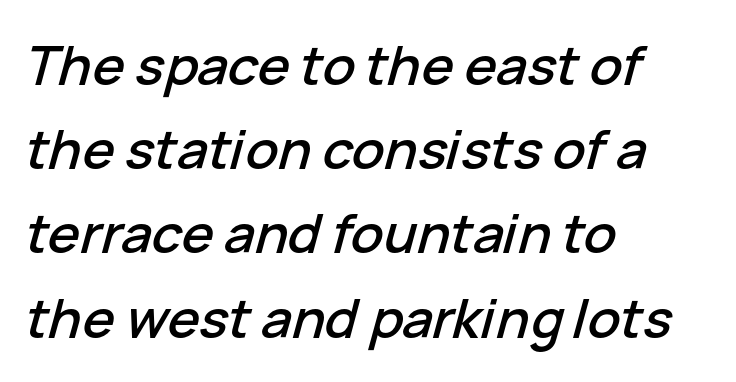
{"italic": "yes", "lean": "right", "slant_degrees": 15, "width": "normal", "stroke_contrast": "low", "x_height": "medium", "monospaced": "no", "underline": "no", "align": "left", "line_spacing": "normal", "line_spacing_ratio": 1.56, "letter_spacing": "normal", "letter_spacing_em": 0.0, "glyph_px": 54}
